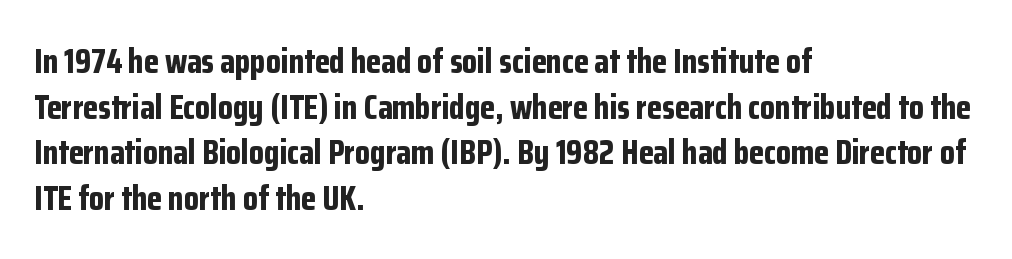
The image shows 34 px bold, condensed sans-serif type, upright; set left-aligned, normal line spacing (1.34x), normal letter spacing, not underlined; low stroke contrast and a medium x-height.
